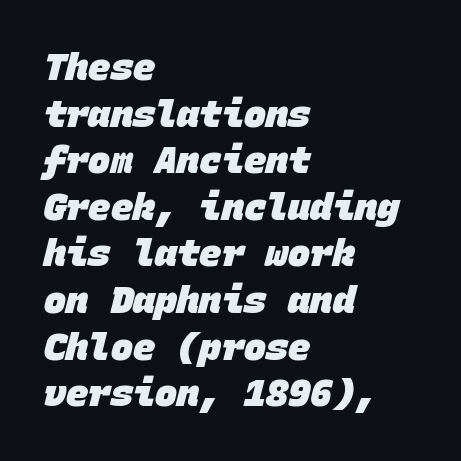
{"serif": "no", "bold": "yes", "weight": "heavy", "width": "normal", "stroke_contrast": "low", "x_height": "large", "monospaced": "yes", "underline": "no", "align": "left", "line_spacing": "normal", "line_spacing_ratio": 1.26, "letter_spacing": "normal", "letter_spacing_em": 0.0, "glyph_px": 37}
